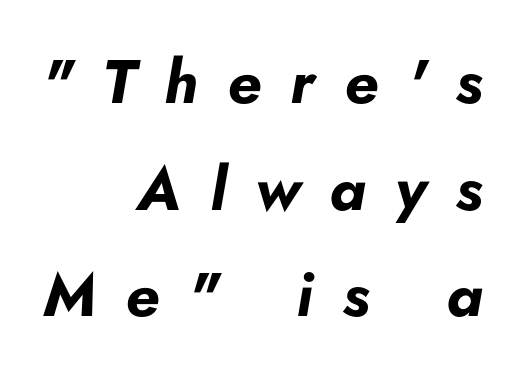
The image shows 61 px bold type, italic (leaning right); set right-aligned, line spacing 1.75x, unusually wide letter spacing (+0.48 em), not underlined; low stroke contrast and a small x-height.
